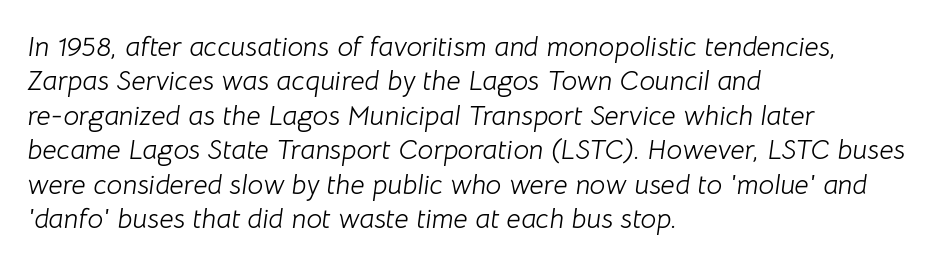
The image shows 28 px light type, italic (leaning right); set left-aligned, line spacing 1.23x, normal letter spacing, not underlined; low stroke contrast and a medium x-height.
